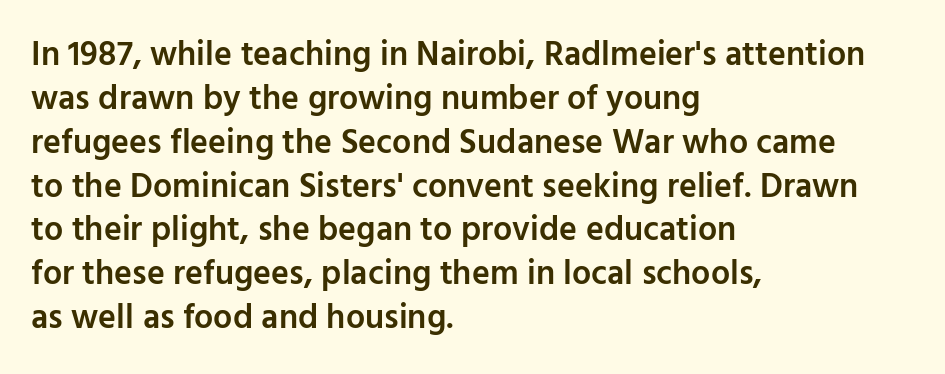
The image shows 34 px semibold sans-serif type, upright; set left-aligned, normal line spacing (1.29x), normal letter spacing, not underlined; low stroke contrast and a medium x-height.
